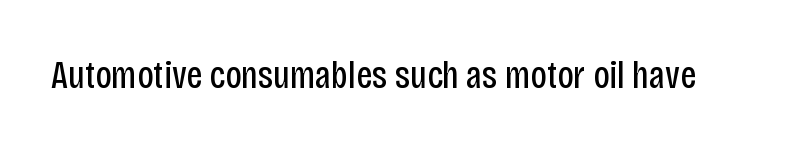
The image shows 39 px regular-weight, condensed sans-serif type, upright; set normal letter spacing, not underlined; low stroke contrast and a large x-height.
